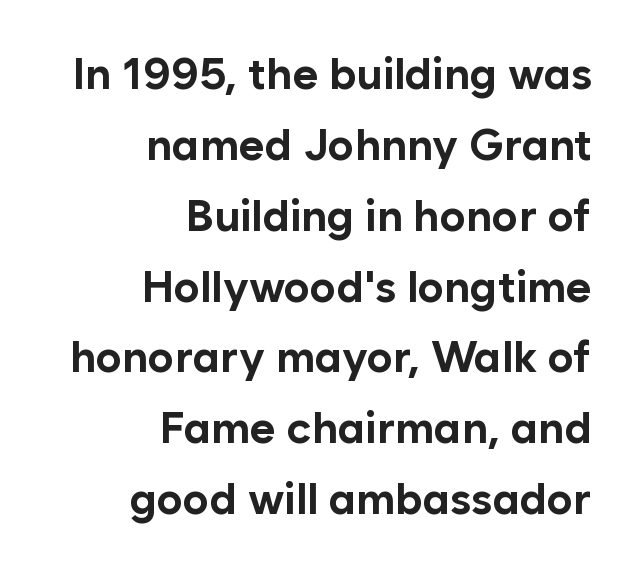
Q: Is the text bold? A: Yes.
Q: Is the text italic (slanted)? A: No, it is upright.
Q: Is the typeface a serif or a sans-serif typeface? A: Sans-serif.
Q: Is the text underlined? A: No.
Q: How is the paragraph aligned? A: Right-aligned.
Q: Is the spacing between letters normal or unusually wide? A: Normal.
Q: Is the spacing between lines tight, normal or loose? A: Normal.
Q: Width (condensed, normal, or wide)? A: Normal.
Q: Stroke contrast? A: Low.
Q: x-height? A: Medium.
Q: Monospaced? A: No.
